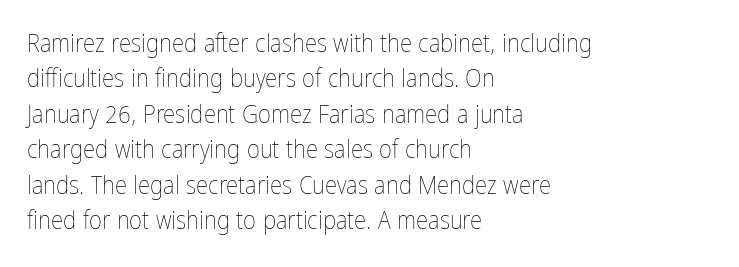
Plain, unruled lines of type. Is the type heavy? It reads as light-to-regular instead. Interline gaps are of average width in this sample. In terms of posture, this sample is upright. These lines are set flush left with a ragged right edge. Nothing unusual about the tracking: characters are spaced as the font intends.
